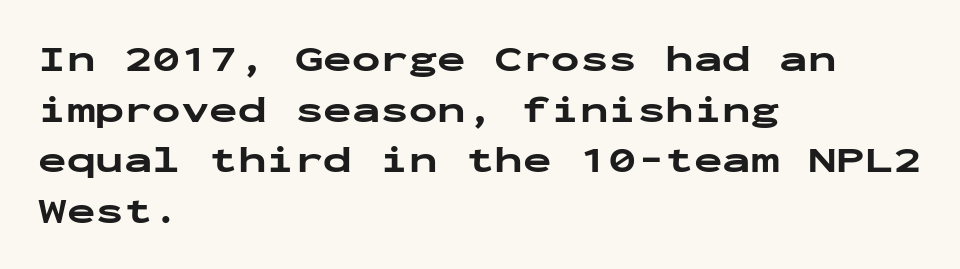
{"serif": "no", "italic": "no", "bold": "yes", "weight": "bold", "width": "wide", "stroke_contrast": "low", "x_height": "medium", "monospaced": "yes", "underline": "no", "align": "left", "line_spacing": "normal", "line_spacing_ratio": 1.33, "letter_spacing": "normal", "letter_spacing_em": 0.0, "glyph_px": 38}
